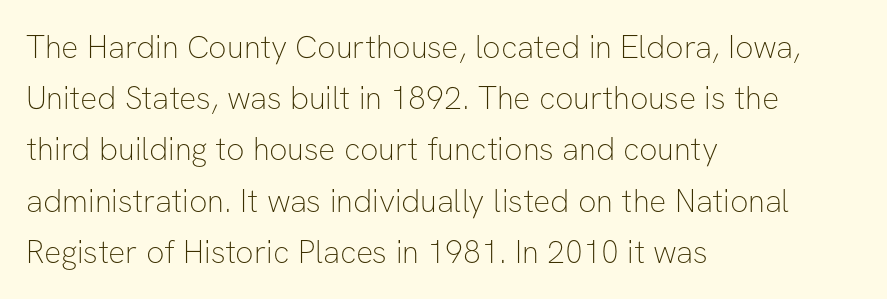
The image shows 32 px thin sans-serif type, upright; set left-aligned, normal line spacing (1.6x), normal letter spacing, not underlined; low stroke contrast and a medium x-height.
